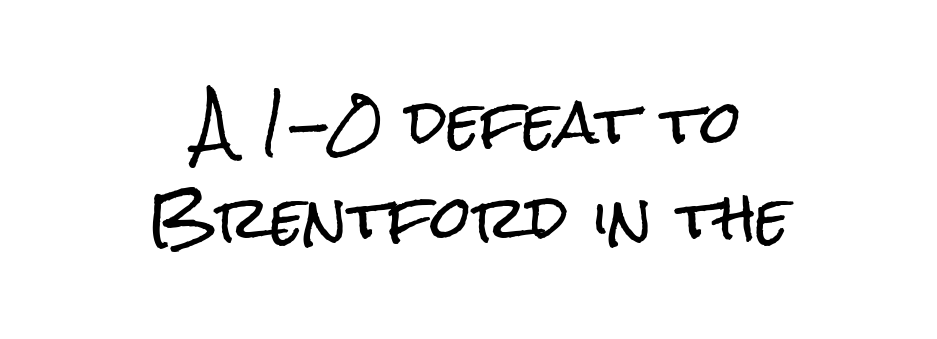
{"serif": "no", "italic": "no", "width": "condensed", "stroke_contrast": "low", "x_height": "medium", "monospaced": "no", "underline": "no", "align": "center", "line_spacing": "normal", "line_spacing_ratio": 1.64, "letter_spacing": "normal", "letter_spacing_em": 0.0, "glyph_px": 58}
